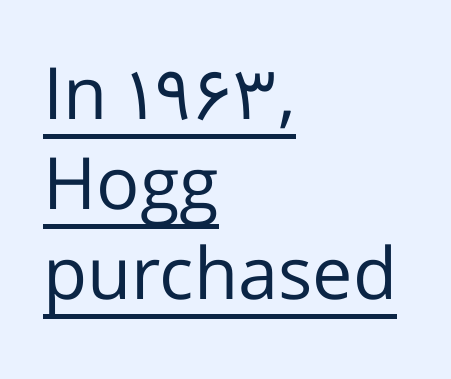
Q: Is the text bold? A: No.
Q: Is the text italic (slanted)? A: No, it is upright.
Q: Is the typeface a serif or a sans-serif typeface? A: Sans-serif.
Q: Is the text underlined? A: Yes.
Q: How is the paragraph aligned? A: Left-aligned.
Q: Is the spacing between letters normal or unusually wide? A: Normal.
Q: Is the spacing between lines tight, normal or loose? A: Normal.
Q: Width (condensed, normal, or wide)? A: Normal.
Q: Stroke contrast? A: Low.
Q: x-height? A: Medium.
Q: Monospaced? A: No.
